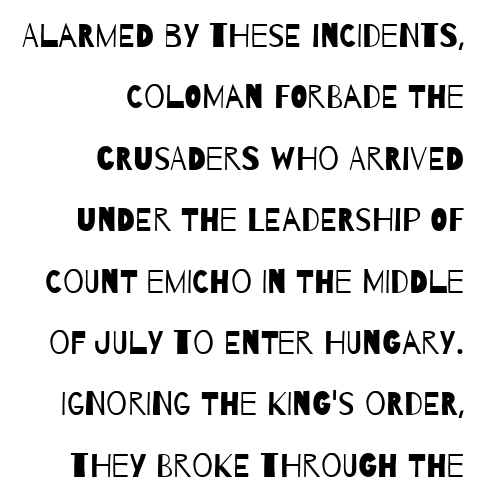
The strokes carry an ordinary text weight at most. This sample has the flowing, uneven cadence of proportional lettering. Unlike a traditional serif, this face leaves its strokes unadorned. Each word holds together tightly as a unit, with standard inter-letter gaps. The words here are not underlined.
